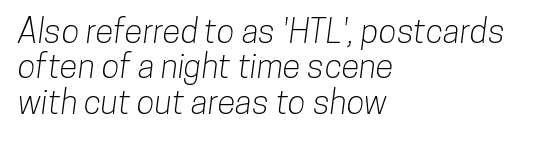
The image shows 33 px condensed sans-serif type; set left-aligned, tight line spacing (1.07x), normal letter spacing, not underlined; low stroke contrast and a medium x-height.
